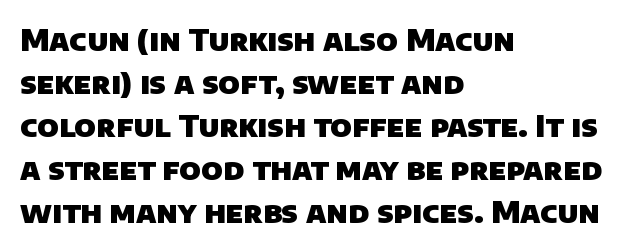
The image shows 30 px heavy sans-serif type; set left-aligned, normal line spacing (1.43x), normal letter spacing, not underlined; low stroke contrast and a large x-height.
